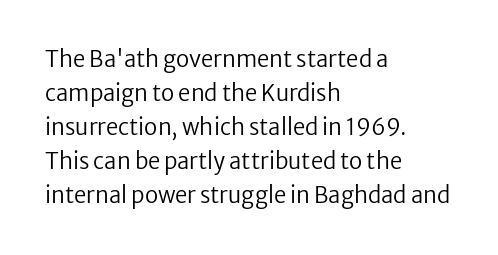
{"italic": "no", "bold": "no", "underline": "no", "align": "left", "line_spacing": "normal", "line_spacing_ratio": 1.55, "letter_spacing": "normal", "letter_spacing_em": 0.0, "glyph_px": 22}
